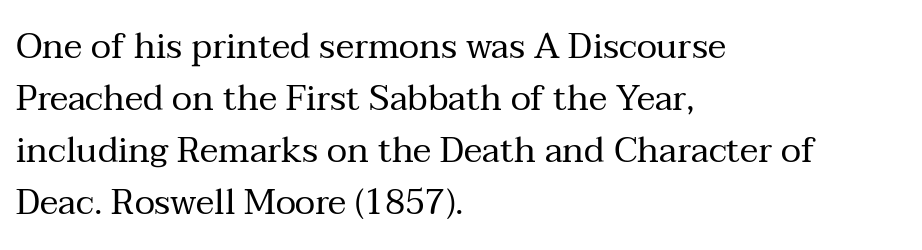
Q: Is the text bold? A: No.
Q: Is the text italic (slanted)? A: No, it is upright.
Q: Is the typeface a serif or a sans-serif typeface? A: Serif.
Q: Is the text underlined? A: No.
Q: How is the paragraph aligned? A: Left-aligned.
Q: Is the spacing between letters normal or unusually wide? A: Normal.
Q: Is the spacing between lines tight, normal or loose? A: Normal.
Q: Width (condensed, normal, or wide)? A: Normal.
Q: Stroke contrast? A: Medium.
Q: x-height? A: Medium.
Q: Monospaced? A: No.
